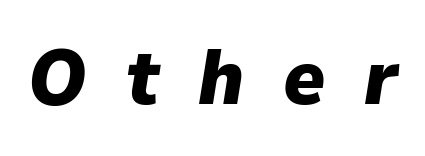
Strokes here are thick enough to call this a true bold. This sample has the flowing, uneven cadence of proportional lettering. Tall strokes in this sample are angled rather than plumb. These lines have a slow, spaced-out rhythm from letter to letter. Words float on clear page, feet unadorned.
